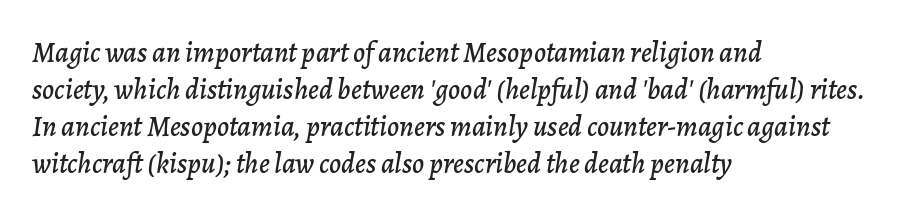
The image shows 29 px text type, italic (leaning right); set left-aligned, normal line spacing (1.28x), normal letter spacing, not underlined; low stroke contrast and a medium x-height.
